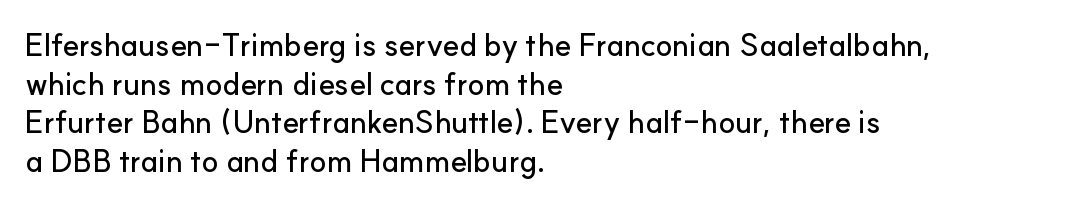
Q: Is the text italic (slanted)? A: No, it is upright.
Q: Is the typeface a serif or a sans-serif typeface? A: Sans-serif.
Q: Is the text underlined? A: No.
Q: How is the paragraph aligned? A: Left-aligned.
Q: Is the spacing between letters normal or unusually wide? A: Normal.
Q: Is the spacing between lines tight, normal or loose? A: Normal.
Q: Width (condensed, normal, or wide)? A: Normal.
Q: Stroke contrast? A: Low.
Q: x-height? A: Small.
Q: Monospaced? A: No.
